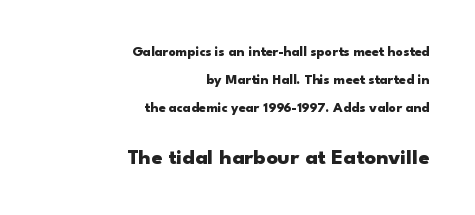
{"italic": "no", "bold": "yes", "underline": "no", "align": "right", "line_spacing": "loose", "line_spacing_ratio": 2.0, "letter_spacing": "normal", "letter_spacing_em": 0.0, "larger_block": "second", "size_ratio": 1.57, "glyph_px": 22}
